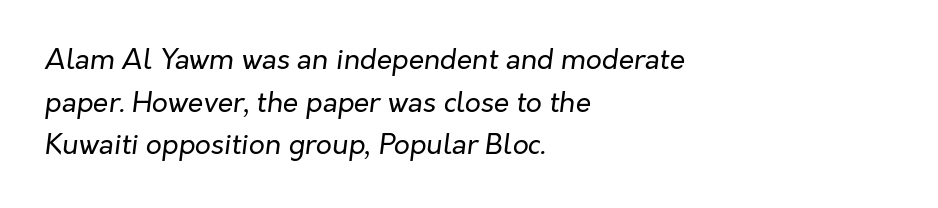
The cut favours lightness, reaching ordinary text weight at its darkest. The glyphs look as if they've been sheared to an angle. The letters sit at their default tracking, neither squeezed nor spread. In CSS terms this would be text-align: left. This sample has the flowing, uneven cadence of proportional lettering.
